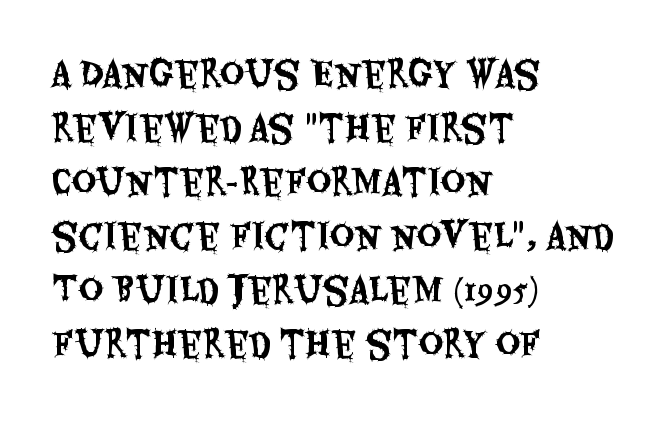
{"serif": "no", "italic": "no", "width": "condensed", "stroke_contrast": "medium", "x_height": "large", "monospaced": "no", "underline": "no", "align": "left", "line_spacing": "normal", "line_spacing_ratio": 1.59, "letter_spacing": "normal", "letter_spacing_em": 0.0, "glyph_px": 34}
